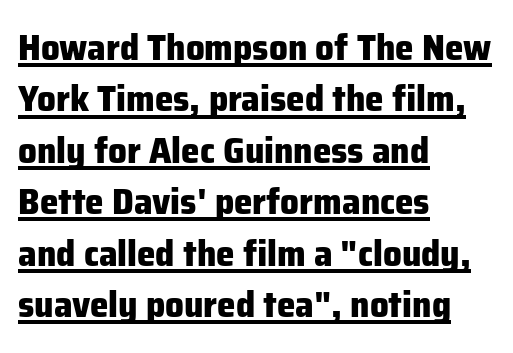
{"serif": "no", "italic": "no", "bold": "yes", "weight": "heavy", "width": "normal", "stroke_contrast": "low", "x_height": "medium", "monospaced": "no", "underline": "yes", "align": "left", "line_spacing": "normal", "line_spacing_ratio": 1.39, "letter_spacing": "normal", "letter_spacing_em": 0.0, "glyph_px": 37}
